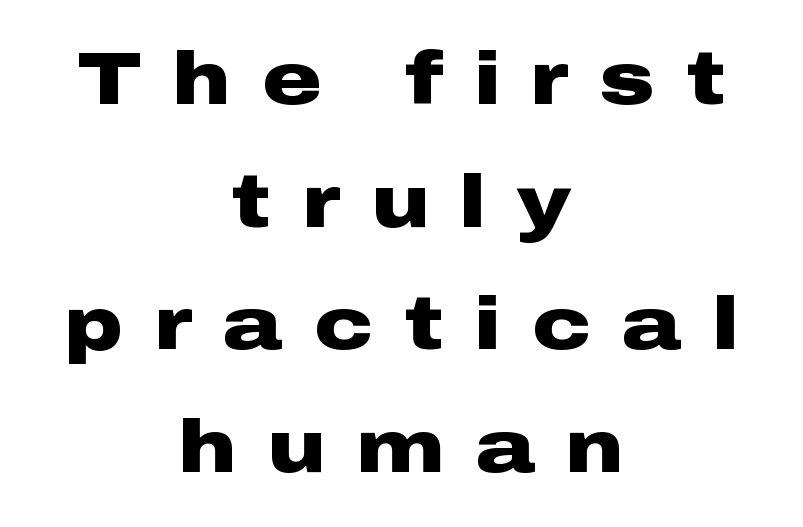
Q: Is the text bold? A: Yes.
Q: Is the text italic (slanted)? A: No, it is upright.
Q: Is the typeface a serif or a sans-serif typeface? A: Sans-serif.
Q: Is the text underlined? A: No.
Q: How is the paragraph aligned? A: Centered.
Q: Is the spacing between letters normal or unusually wide? A: Unusually wide.
Q: Is the spacing between lines tight, normal or loose? A: Normal.
Q: Width (condensed, normal, or wide)? A: Wide.
Q: Stroke contrast? A: Low.
Q: x-height? A: Medium.
Q: Monospaced? A: No.
